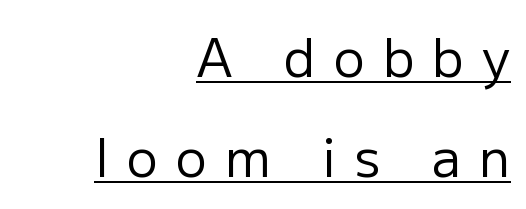
Caption: face not bold, strokes unweighted. Whoever set this chose breathing room over compactness in the vertical rhythm. Notice how a bar underscores the lettering throughout. The passage shown is typeset with a sans-serif family. Think of a printed novel: that variable character pitch is what you see here.
